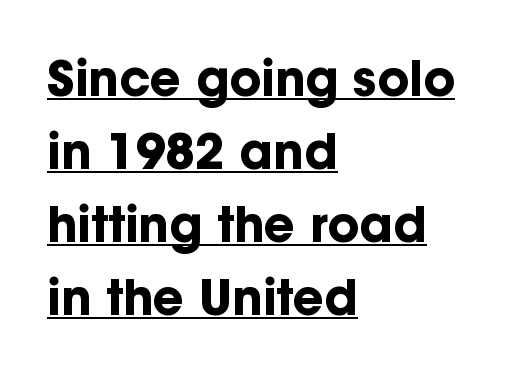
The image shows 48 px bold sans-serif type, upright; set left-aligned, normal line spacing (1.52x), normal letter spacing, underlined; low stroke contrast and a medium x-height.
